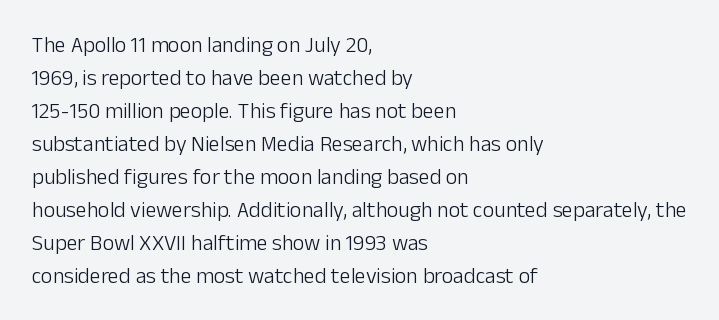
Q: Is the text bold? A: No.
Q: Is the text italic (slanted)? A: No, it is upright.
Q: Is the text underlined? A: No.
Q: How is the paragraph aligned? A: Left-aligned.
Q: Is the spacing between letters normal or unusually wide? A: Normal.
Q: Is the spacing between lines tight, normal or loose? A: Normal.
